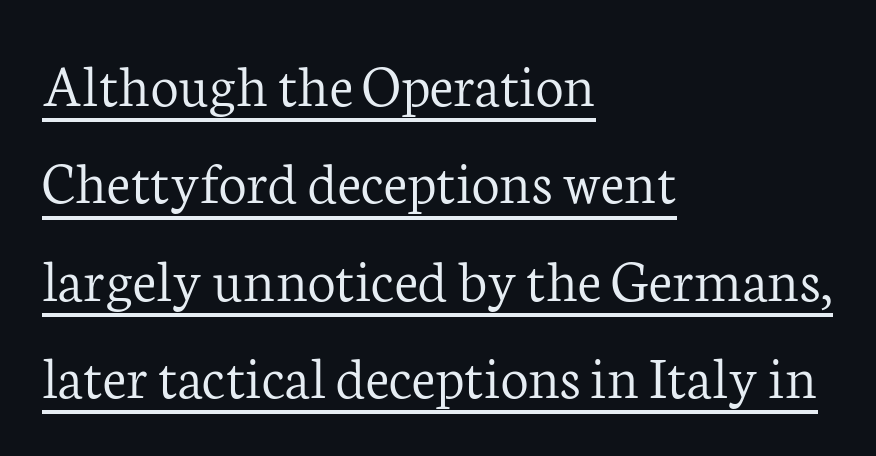
Q: Is the text bold? A: No.
Q: Is the text italic (slanted)? A: No, it is upright.
Q: Is the typeface a serif or a sans-serif typeface? A: Serif.
Q: Is the text underlined? A: Yes.
Q: How is the paragraph aligned? A: Left-aligned.
Q: Is the spacing between letters normal or unusually wide? A: Normal.
Q: Is the spacing between lines tight, normal or loose? A: Normal.
Q: Width (condensed, normal, or wide)? A: Normal.
Q: Stroke contrast? A: Low.
Q: x-height? A: Medium.
Q: Monospaced? A: No.
